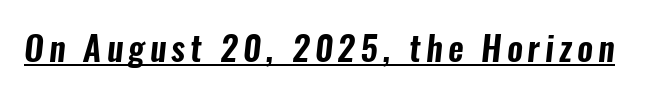
Q: Is the typeface a serif or a sans-serif typeface? A: Sans-serif.
Q: Is the text underlined? A: Yes.
Q: Width (condensed, normal, or wide)? A: Condensed.
Q: Stroke contrast? A: Low.
Q: x-height? A: Medium.
Q: Monospaced? A: No.
